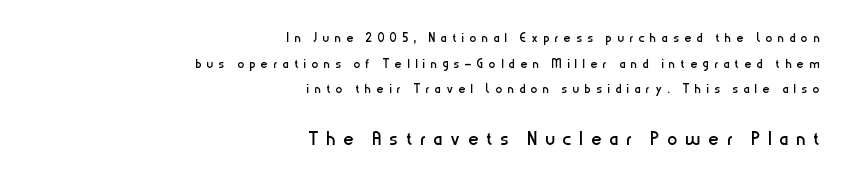
Underlining? Definitely not there. The space between consecutive lines is moderate. One-word summary of the alignment: right. The letters in the lower block stand taller than those in the block above. This sample uses an upright cut, with every glyph sitting square on the baseline. Ink coverage per letter is moderate at most.
